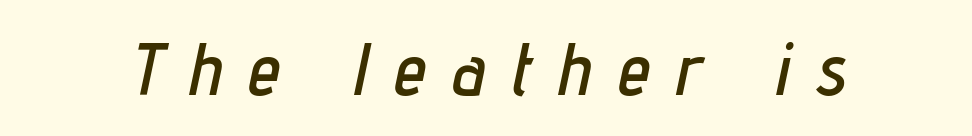
Q: Is the text italic (slanted)? A: Yes, it leans right by about 12 degrees.
Q: Is the text underlined? A: No.
Q: Is the spacing between letters normal or unusually wide? A: Unusually wide.
Q: Width (condensed, normal, or wide)? A: Condensed.
Q: Stroke contrast? A: Low.
Q: x-height? A: Medium.
Q: Monospaced? A: No.
